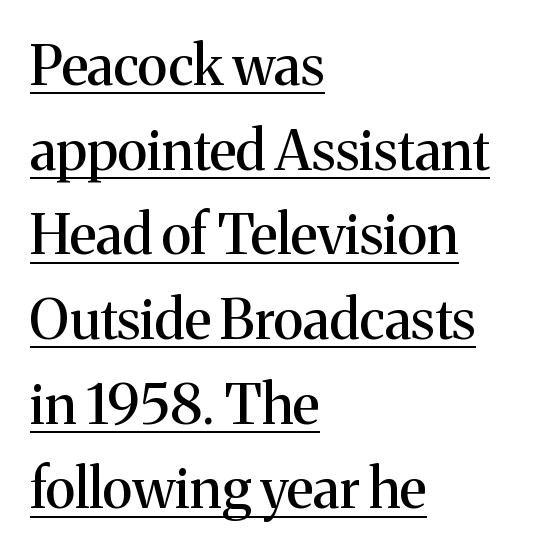
The typesetter chose a ragged-right arrangement here. A typesetter would call this proportional, since set widths differ per character. The letters sit at their default tracking, neither squeezed nor spread. Tall strokes in this sample are plumb rather than angled. Interline gaps are of average width in this sample.
